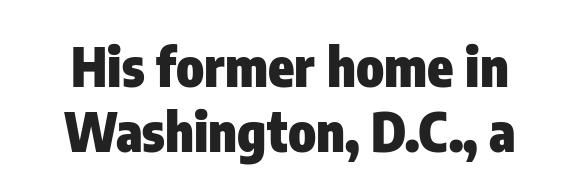
The passage shown is typed in a proportional face where columns would drift. Words appear dense and cohesive because spacing is normal. If you drew a line through each stem, it would be perfectly vertical. The font family rendered here belongs to the sans-serif group. Honestly, there is no underline to notice here at all.
